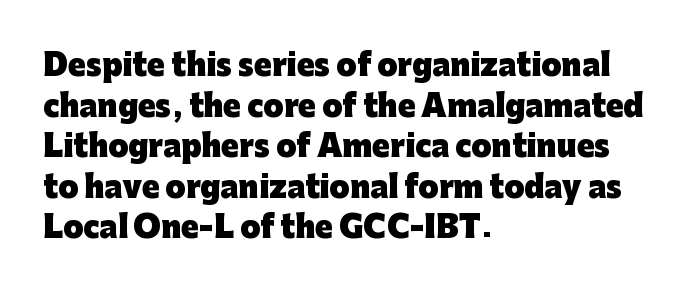
The image shows 29 px heavy sans-serif type, upright; set left-aligned, normal line spacing (1.4x), normal letter spacing, not underlined; low stroke contrast and a medium x-height.
